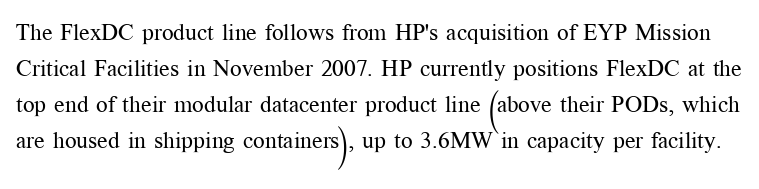
{"italic": "no", "bold": "no", "underline": "no", "line_spacing": "normal", "line_spacing_ratio": 1.57, "letter_spacing": "normal", "letter_spacing_em": 0.0, "glyph_px": 23}
